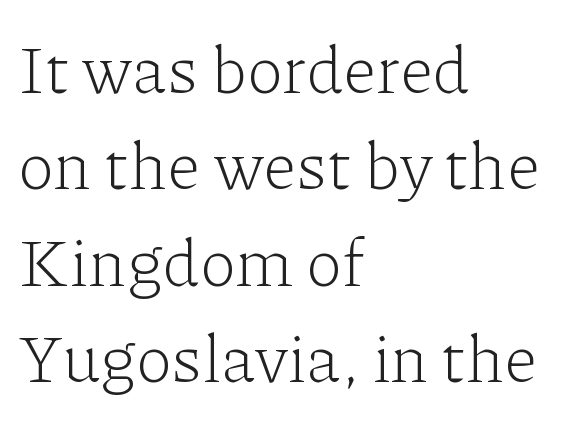
Nobody drew a line under any word here. The strokes carry an ordinary text weight at most. Compared with a centered layout, this one pins lines to the left instead. Short note: letters normally spaced.
